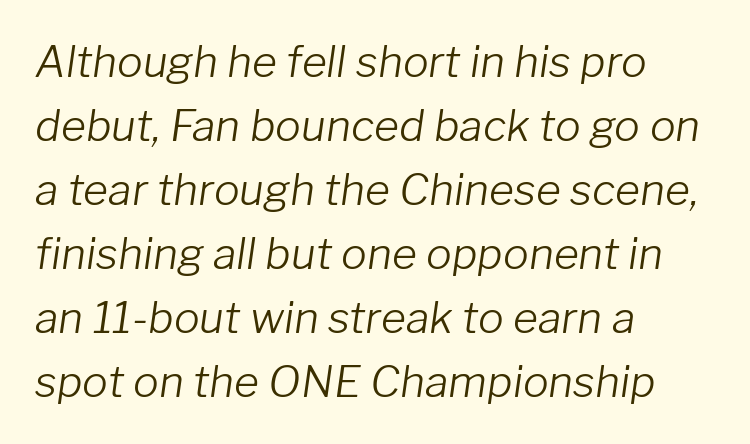
{"italic": "yes", "lean": "right", "slant_degrees": 8, "bold": "no", "weight": "light", "width": "normal", "stroke_contrast": "low", "x_height": "medium", "monospaced": "no", "underline": "no", "align": "left", "line_spacing": "normal", "line_spacing_ratio": 1.49, "letter_spacing": "normal", "letter_spacing_em": 0.0, "glyph_px": 43}
